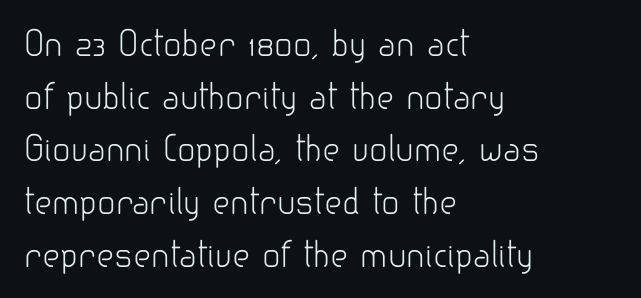
Q: Is the text bold? A: No.
Q: Is the text italic (slanted)? A: No, it is upright.
Q: Is the typeface a serif or a sans-serif typeface? A: Sans-serif.
Q: Is the text underlined? A: No.
Q: How is the paragraph aligned? A: Left-aligned.
Q: Is the spacing between letters normal or unusually wide? A: Normal.
Q: Is the spacing between lines tight, normal or loose? A: Normal.
Q: Width (condensed, normal, or wide)? A: Normal.
Q: Stroke contrast? A: Low.
Q: x-height? A: Small.
Q: Monospaced? A: No.
